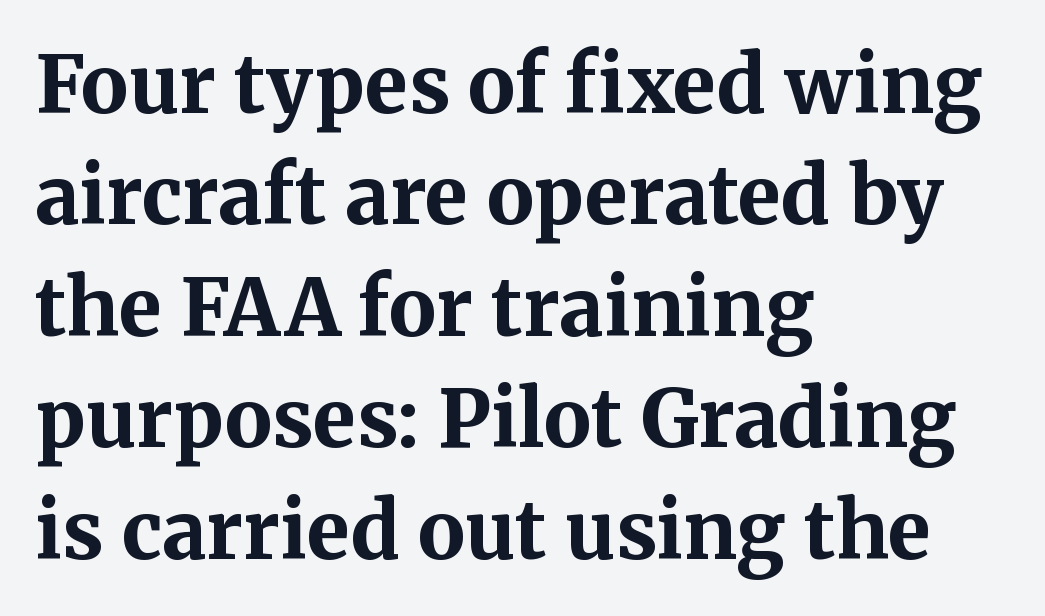
Q: Is the text bold? A: Yes.
Q: Is the text italic (slanted)? A: No, it is upright.
Q: Is the typeface a serif or a sans-serif typeface? A: Serif.
Q: Is the text underlined? A: No.
Q: How is the paragraph aligned? A: Left-aligned.
Q: Is the spacing between letters normal or unusually wide? A: Normal.
Q: Is the spacing between lines tight, normal or loose? A: Normal.
Q: Width (condensed, normal, or wide)? A: Normal.
Q: Stroke contrast? A: Medium.
Q: x-height? A: Medium.
Q: Monospaced? A: No.
